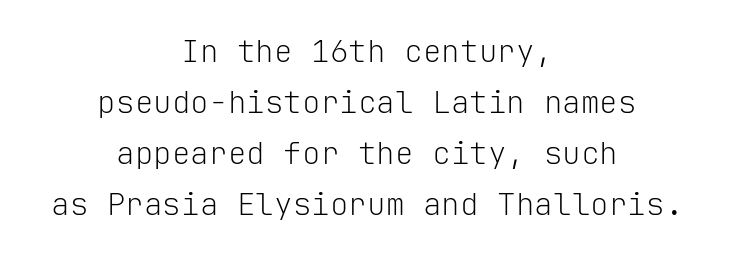
A typesetter would label this face a sans. The type is set solid horizontally, with unmodified tracking. The lines in this sample share a center point and differ in where they start and stop. Italic: no, the glyphs are upright roman. Spacing verdict: monospaced, one width for all characters. Summary of vertical rhythm: regular, with standard interline spacing.
